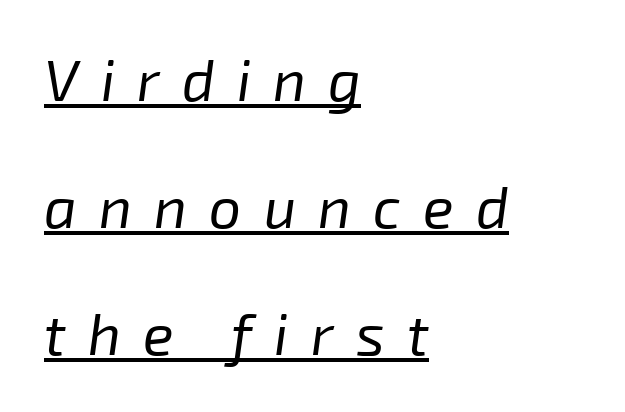
{"italic": "yes", "lean": "right", "slant_degrees": 8, "bold": "no", "weight": "regular", "width": "normal", "stroke_contrast": "low", "x_height": "medium", "monospaced": "no", "underline": "yes", "align": "left", "line_spacing": "loose", "line_spacing_ratio": 2.23, "letter_spacing": "wide", "letter_spacing_em": 0.39, "glyph_px": 57}
